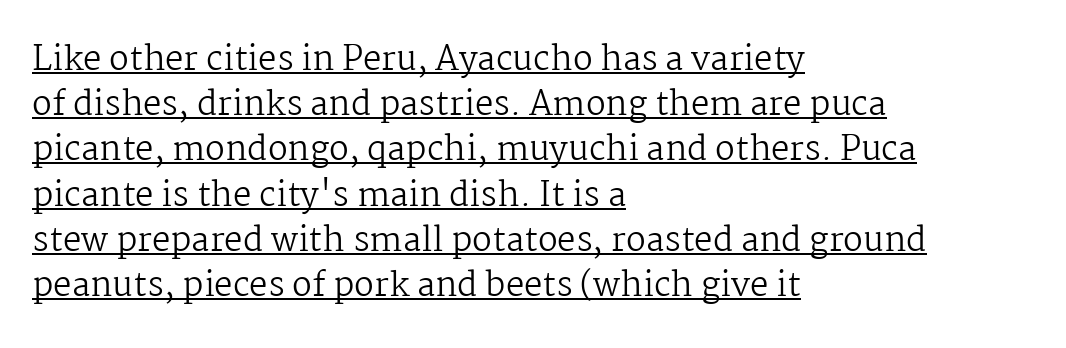
Q: Is the text bold? A: No.
Q: Is the text italic (slanted)? A: No, it is upright.
Q: Is the typeface a serif or a sans-serif typeface? A: Serif.
Q: Is the text underlined? A: Yes.
Q: How is the paragraph aligned? A: Left-aligned.
Q: Is the spacing between letters normal or unusually wide? A: Normal.
Q: Is the spacing between lines tight, normal or loose? A: Normal.
Q: Width (condensed, normal, or wide)? A: Normal.
Q: Stroke contrast? A: Medium.
Q: x-height? A: Medium.
Q: Monospaced? A: No.
